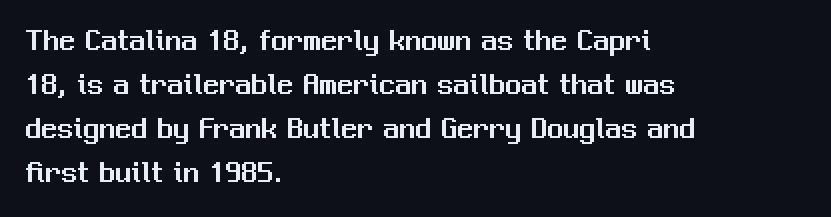
Varying glyph widths throughout — classic text-font behaviour. Nobody touched the tracking dial on this one. Type without underlining. Casual observation: everything's shoved over to the left.
